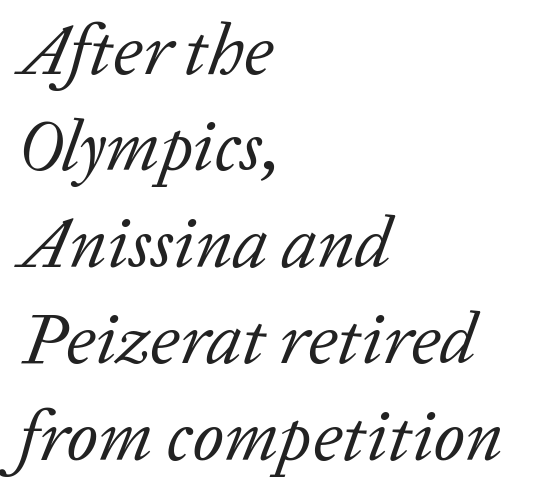
Unlike a clean sans, this face finishes its strokes with serifs. Here the designer chose a conventional face with non-uniform glyph widths. A normal amount of white space separates one row of letters from the next. Stroke thickness stays within the range of a standard reading face or lighter. The paragraph shown leans on its left margin.
